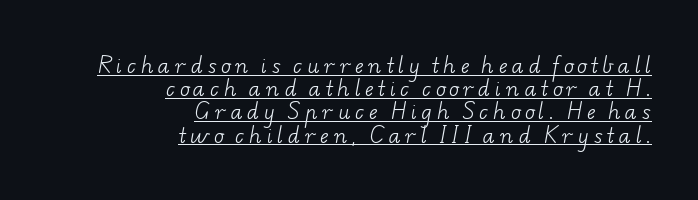
Q: Is the text bold? A: No.
Q: Is the text underlined? A: Yes.
Q: How is the paragraph aligned? A: Right-aligned.
Q: Is the spacing between letters normal or unusually wide? A: Unusually wide.
